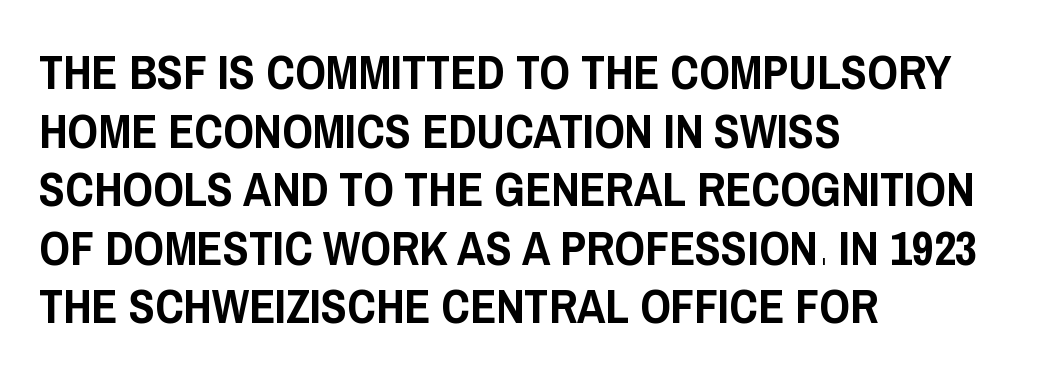
The image shows 48 px condensed sans-serif type, upright; set left-aligned, line spacing 1.22x, normal letter spacing, not underlined; low stroke contrast and a large x-height.
